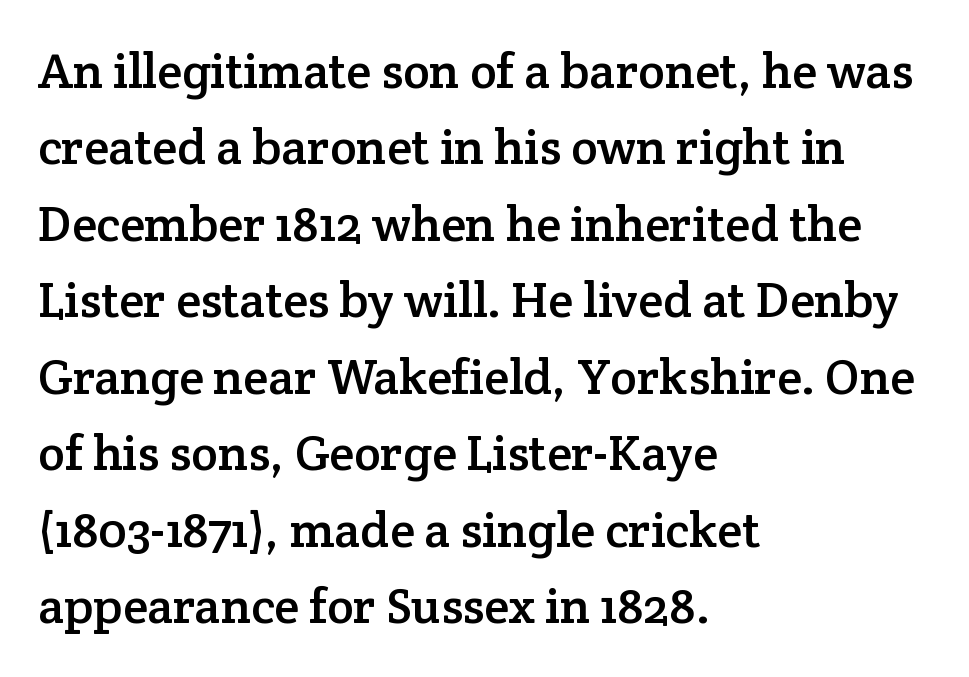
The image shows 50 px serif type, upright; set left-aligned, normal line spacing (1.53x), normal letter spacing, not underlined; low stroke contrast and a medium x-height.
